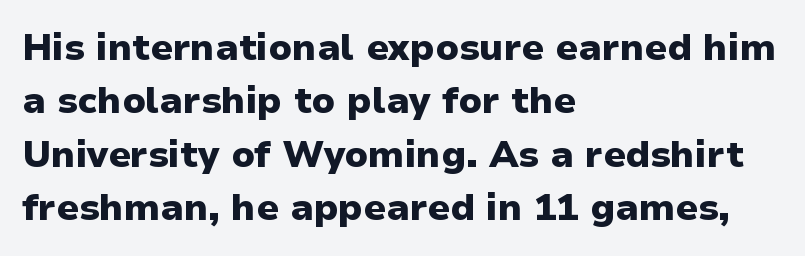
Q: Is the text bold? A: Yes.
Q: Is the text italic (slanted)? A: No, it is upright.
Q: Is the typeface a serif or a sans-serif typeface? A: Sans-serif.
Q: Is the text underlined? A: No.
Q: How is the paragraph aligned? A: Left-aligned.
Q: Is the spacing between letters normal or unusually wide? A: Normal.
Q: Is the spacing between lines tight, normal or loose? A: Normal.
Q: Width (condensed, normal, or wide)? A: Normal.
Q: Stroke contrast? A: Low.
Q: x-height? A: Medium.
Q: Monospaced? A: No.
